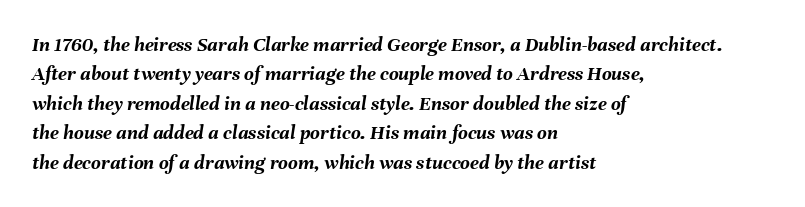
Q: Is the text bold? A: Yes.
Q: Is the text italic (slanted)? A: Yes, it leans right by about 8 degrees.
Q: Is the text underlined? A: No.
Q: How is the paragraph aligned? A: Left-aligned.
Q: Is the spacing between letters normal or unusually wide? A: Normal.
Q: Is the spacing between lines tight, normal or loose? A: Normal.
